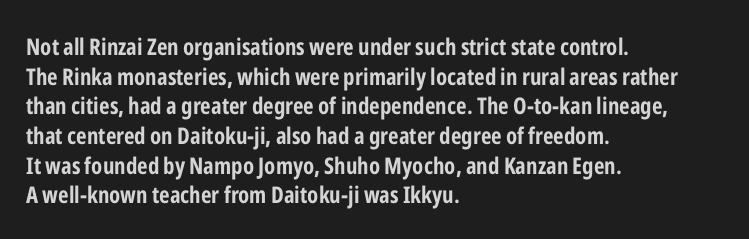
Q: Is the text bold? A: Yes.
Q: Is the text italic (slanted)? A: No, it is upright.
Q: Is the text underlined? A: No.
Q: How is the paragraph aligned? A: Left-aligned.
Q: Is the spacing between letters normal or unusually wide? A: Normal.
Q: Is the spacing between lines tight, normal or loose? A: Normal.
